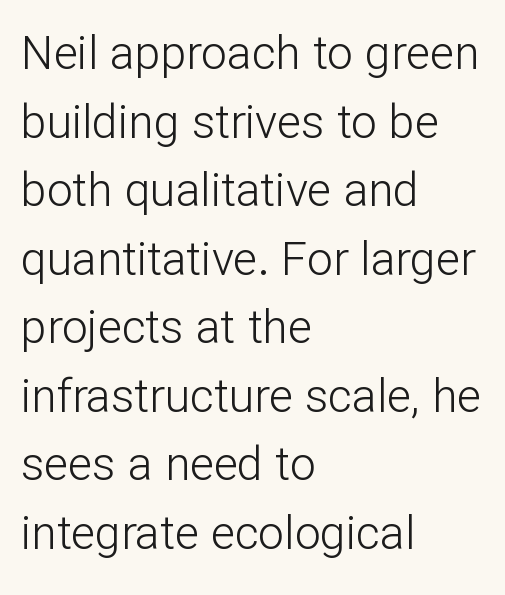
The image shows 46 px light sans-serif type, upright; set left-aligned, normal line spacing (1.49x), normal letter spacing, not underlined; low stroke contrast and a medium x-height.
